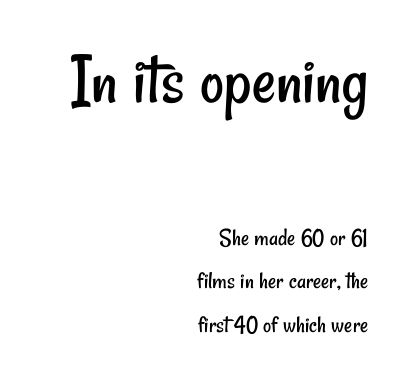
Q: Is the text bold? A: No.
Q: Is the typeface a serif or a sans-serif typeface? A: Sans-serif.
Q: Is the text underlined? A: No.
Q: How is the paragraph aligned? A: Right-aligned.
Q: Is the spacing between letters normal or unusually wide? A: Normal.
Q: Which block of text is set in a larger size, the first (top) or the second (bottom)? A: The first (top) one.
Q: Width (condensed, normal, or wide)? A: Condensed.
Q: Stroke contrast? A: Low.
Q: x-height? A: Small.
Q: Monospaced? A: No.
